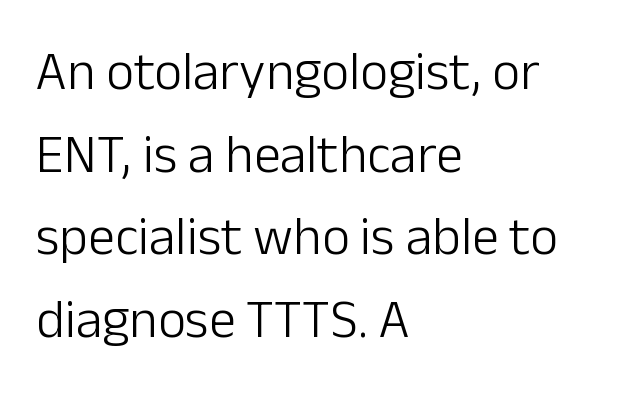
The image shows 54 px light sans-serif type, upright; set left-aligned, normal line spacing (1.53x), normal letter spacing, not underlined; low stroke contrast and a medium x-height.
